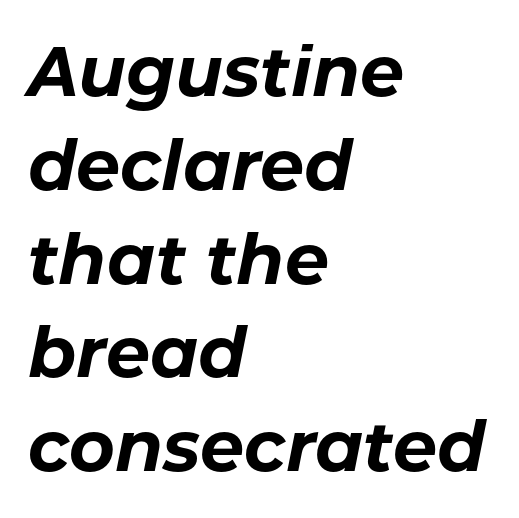
{"italic": "yes", "lean": "right", "slant_degrees": 11, "bold": "yes", "weight": "bold", "width": "normal", "stroke_contrast": "low", "x_height": "medium", "monospaced": "no", "underline": "no", "align": "left", "line_spacing": "normal", "line_spacing_ratio": 1.34, "letter_spacing": "normal", "letter_spacing_em": 0.0, "glyph_px": 70}
